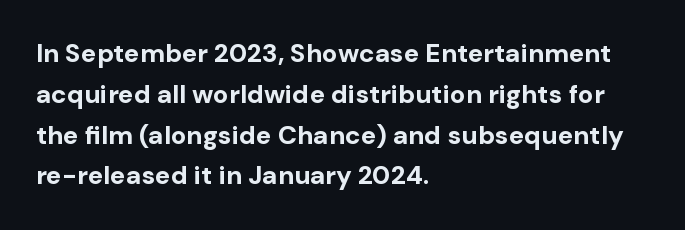
{"italic": "no", "bold": "yes", "underline": "no", "align": "left", "line_spacing": "normal", "line_spacing_ratio": 1.57, "letter_spacing": "normal", "letter_spacing_em": 0.0, "glyph_px": 26}
